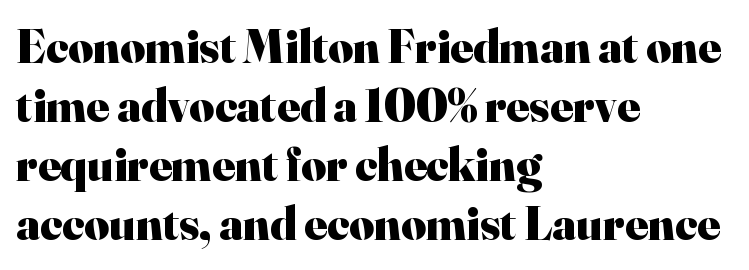
The image shows 48 px heavy serif type, upright; set left-aligned, line spacing 1.23x, normal letter spacing, not underlined; high stroke contrast and a small x-height.
